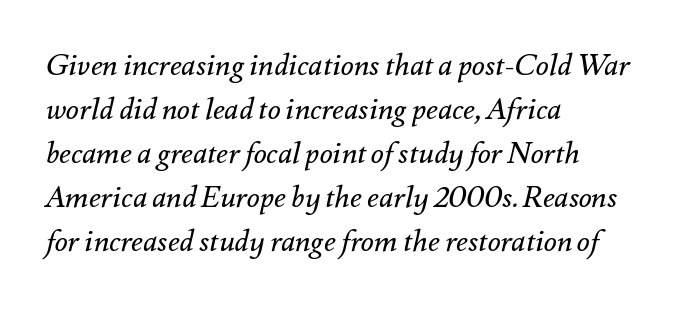
Q: Is the text bold? A: No.
Q: Is the text italic (slanted)? A: Yes, it leans right by about 12 degrees.
Q: Is the text underlined? A: No.
Q: How is the paragraph aligned? A: Left-aligned.
Q: Is the spacing between letters normal or unusually wide? A: Normal.
Q: Is the spacing between lines tight, normal or loose? A: Normal.
Q: Width (condensed, normal, or wide)? A: Normal.
Q: Stroke contrast? A: Medium.
Q: x-height? A: Small.
Q: Monospaced? A: No.
